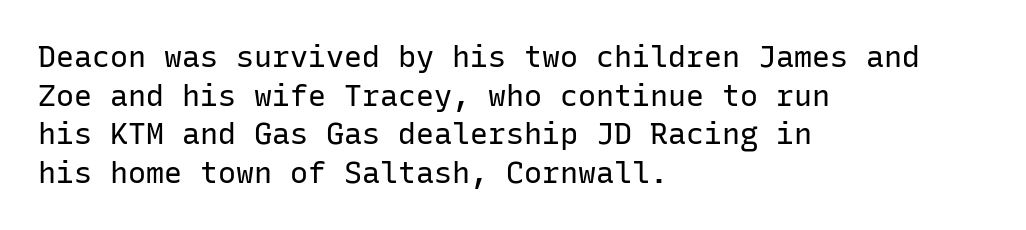
Q: Is the text bold? A: No.
Q: Is the text italic (slanted)? A: No, it is upright.
Q: Is the typeface a serif or a sans-serif typeface? A: Sans-serif.
Q: Is the text underlined? A: No.
Q: How is the paragraph aligned? A: Left-aligned.
Q: Is the spacing between letters normal or unusually wide? A: Normal.
Q: Is the spacing between lines tight, normal or loose? A: Normal.
Q: Width (condensed, normal, or wide)? A: Normal.
Q: Stroke contrast? A: Low.
Q: x-height? A: Medium.
Q: Monospaced? A: Yes.
